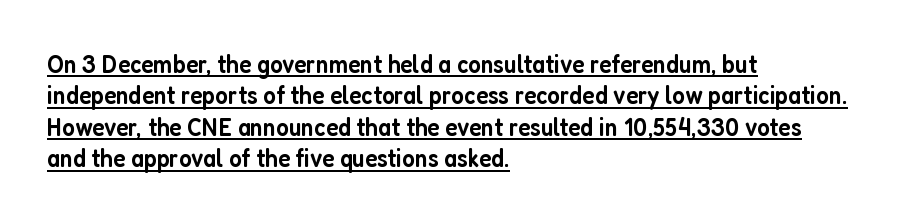
{"italic": "no", "bold": "semi", "underline": "yes", "align": "left", "line_spacing_ratio": 1.21, "letter_spacing": "normal", "letter_spacing_em": 0.0, "glyph_px": 26}
